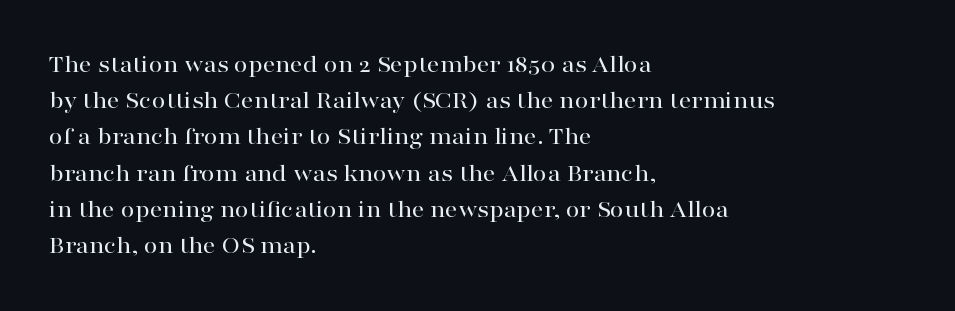
This sample keeps an unexceptional amount of space between lines. Characters follow at the spacing the type designer built in. Leftover space on each line is placed entirely after the last word. Nobody drew a line under any word here. The font's upright variant was chosen for this text.
